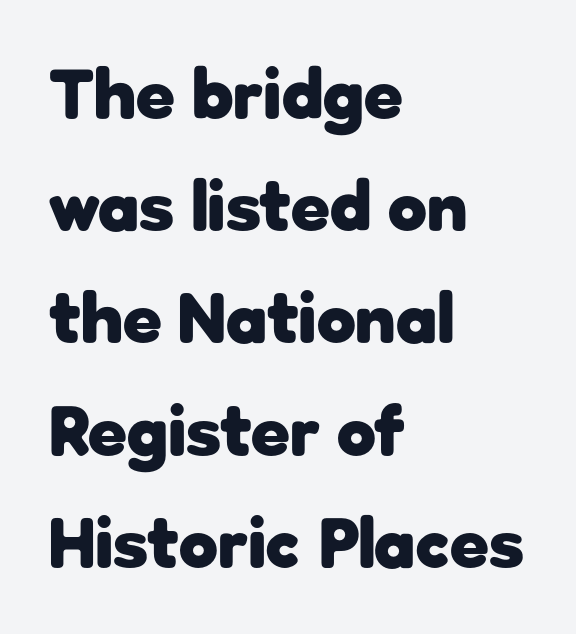
Q: Is the text bold? A: Yes.
Q: Is the text italic (slanted)? A: No, it is upright.
Q: Is the typeface a serif or a sans-serif typeface? A: Sans-serif.
Q: Is the text underlined? A: No.
Q: How is the paragraph aligned? A: Left-aligned.
Q: Is the spacing between letters normal or unusually wide? A: Normal.
Q: Is the spacing between lines tight, normal or loose? A: Normal.
Q: Width (condensed, normal, or wide)? A: Normal.
Q: Stroke contrast? A: Low.
Q: x-height? A: Medium.
Q: Monospaced? A: No.
